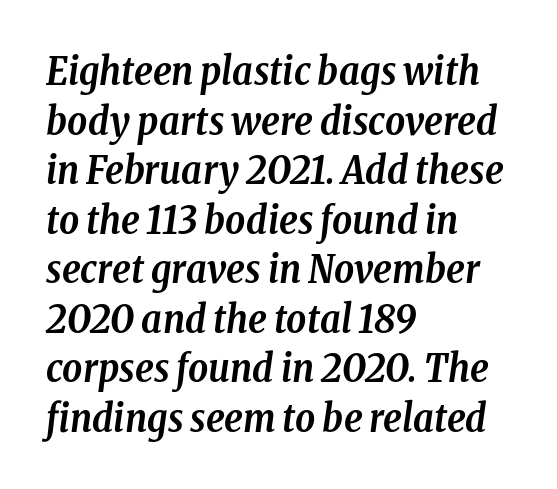
{"serif": "yes", "italic": "yes", "lean": "right", "slant_degrees": 8, "bold": "yes", "weight": "semibold", "width": "condensed", "stroke_contrast": "low", "x_height": "medium", "monospaced": "no", "underline": "no", "align": "left", "line_spacing": "normal", "line_spacing_ratio": 1.27, "letter_spacing": "normal", "letter_spacing_em": 0.0, "glyph_px": 39}
